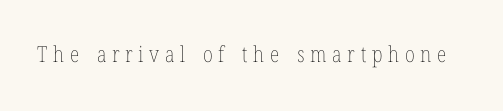
{"italic": "no", "bold": "no", "underline": "no", "letter_spacing": "wide", "letter_spacing_em": 0.26, "glyph_px": 22}
